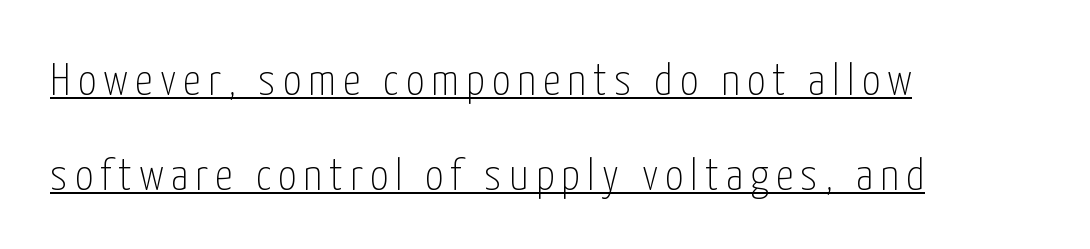
{"serif": "no", "italic": "no", "bold": "no", "weight": "thin", "width": "condensed", "stroke_contrast": "low", "x_height": "medium", "monospaced": "no", "underline": "yes", "align": "left", "line_spacing": "loose", "line_spacing_ratio": 2.11, "glyph_px": 45}
